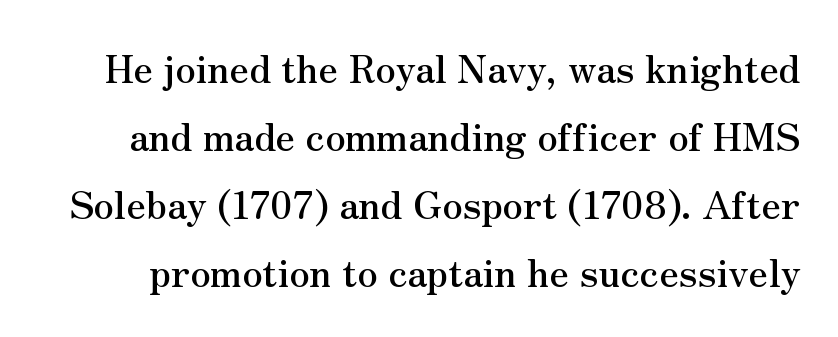
{"serif": "yes", "italic": "no", "width": "normal", "stroke_contrast": "medium", "x_height": "small", "monospaced": "no", "underline": "no", "line_spacing_ratio": 1.79, "letter_spacing": "normal", "letter_spacing_em": 0.0, "glyph_px": 38}
